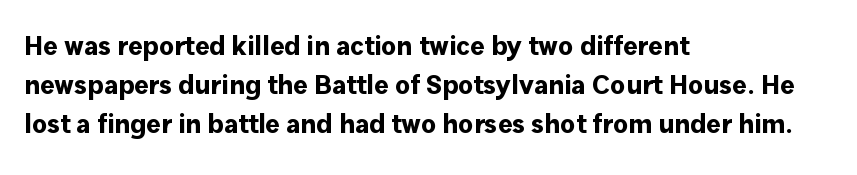
The typography opts for an upright posture over an oblique one. The face used here has the dense, thick strokes of a bold. Words float on clear page, feet unadorned. The typesetter chose a ragged-right arrangement here.
